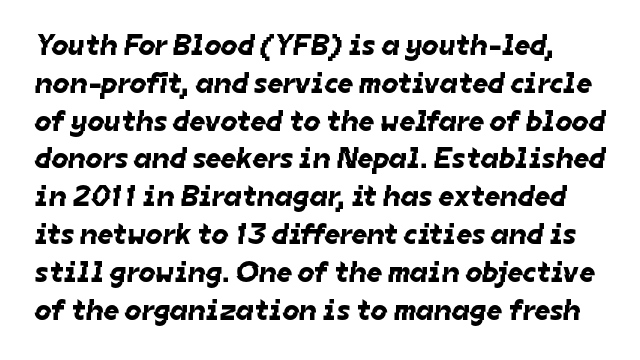
{"serif": "no", "width": "normal", "stroke_contrast": "low", "x_height": "medium", "monospaced": "no", "underline": "no", "line_spacing": "normal", "line_spacing_ratio": 1.26, "letter_spacing": "normal", "letter_spacing_em": 0.0, "glyph_px": 30}
